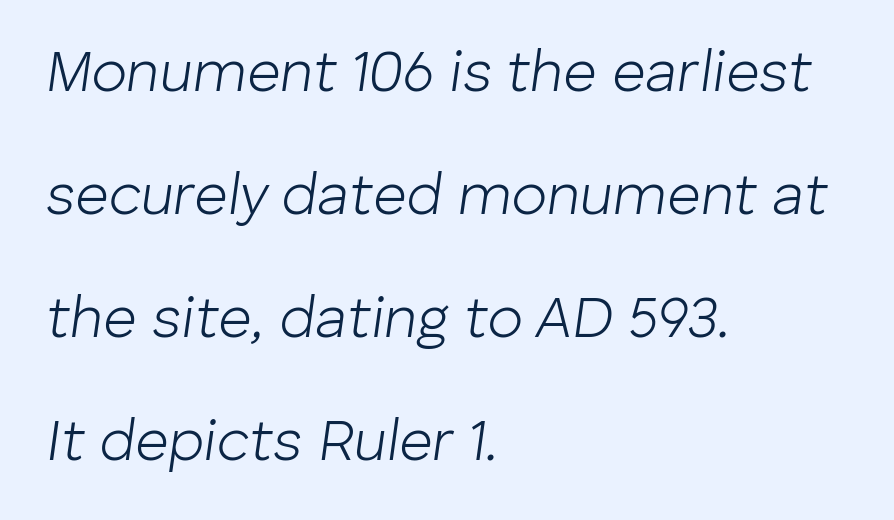
Caption: face not bold, strokes unweighted. Type without underlining. These lines are rendered in a variable-pitch font. The horizontal fit of the characters is conventional and even.
